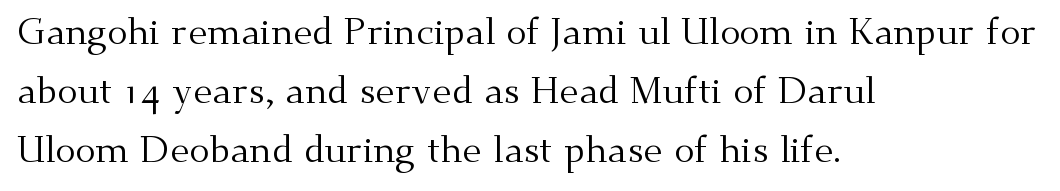
Q: Is the text bold? A: No.
Q: Is the text italic (slanted)? A: No, it is upright.
Q: Is the typeface a serif or a sans-serif typeface? A: Serif.
Q: Is the text underlined? A: No.
Q: How is the paragraph aligned? A: Left-aligned.
Q: Is the spacing between letters normal or unusually wide? A: Normal.
Q: Is the spacing between lines tight, normal or loose? A: Normal.
Q: Width (condensed, normal, or wide)? A: Normal.
Q: Stroke contrast? A: Medium.
Q: x-height? A: Small.
Q: Monospaced? A: No.
